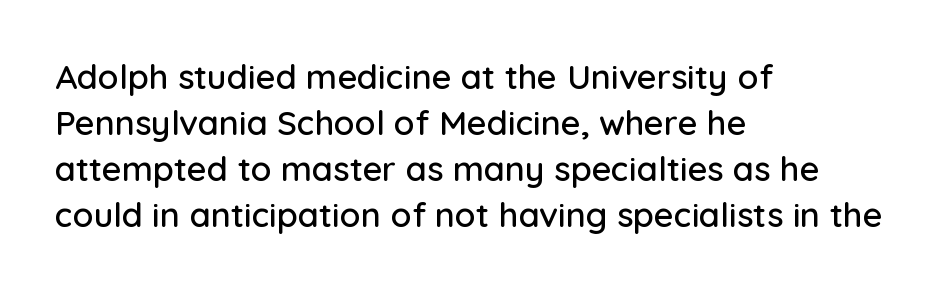
{"serif": "no", "italic": "no", "width": "normal", "stroke_contrast": "low", "x_height": "medium", "monospaced": "no", "underline": "no", "align": "left", "line_spacing": "normal", "line_spacing_ratio": 1.35, "letter_spacing": "normal", "letter_spacing_em": 0.0, "glyph_px": 34}
